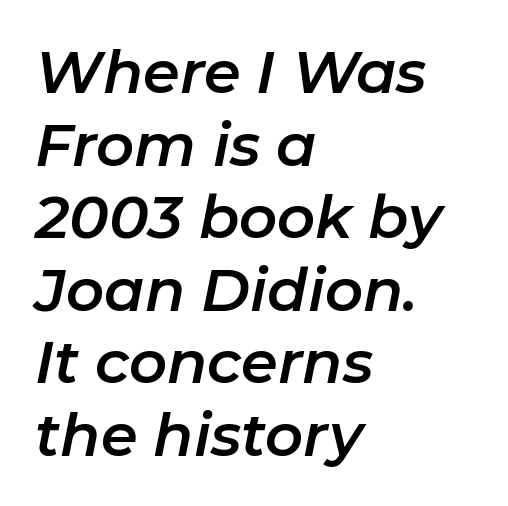
The letters advance in unequal steps, a hallmark of proportional type. The rendering keeps characters at their native spacing. Notice how the passage keeps a crisp vertical edge on the left only. Tall strokes in this sample are angled rather than plumb.
